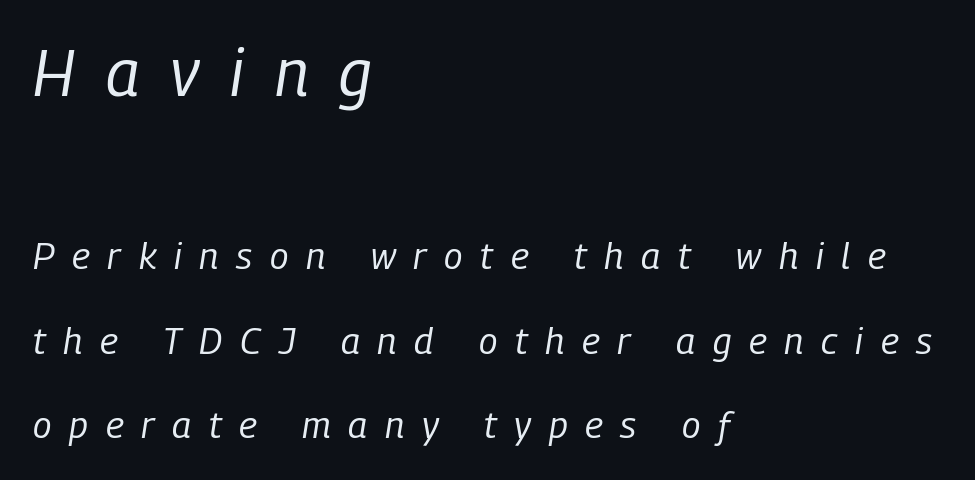
The image shows 65 px regular-weight, condensed type, italic (leaning right); set left-aligned, loose line spacing (2.28x), unusually wide letter spacing (+0.48 em), not underlined; the first (top) block is 1.76x larger; low stroke contrast and a medium x-height.
